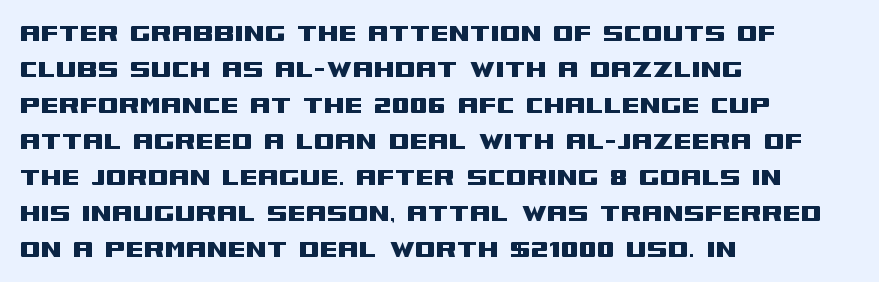
The image shows 30 px wide sans-serif type, upright; set left-aligned, line spacing 1.2x, normal letter spacing, not underlined; medium stroke contrast and a large x-height.
